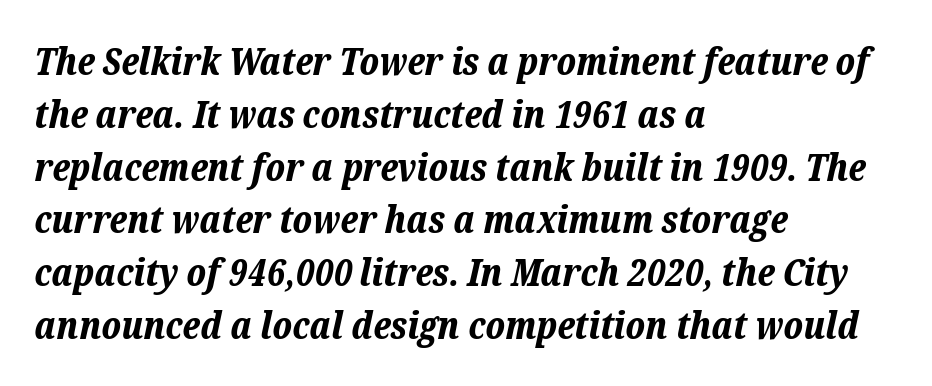
The image shows 38 px bold type, italic (leaning right); set left-aligned, normal line spacing (1.39x), normal letter spacing, not underlined; low stroke contrast and a medium x-height.
